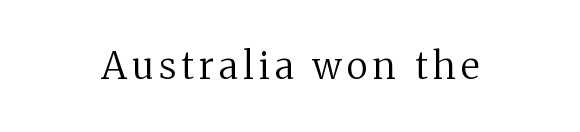
The image shows 37 px regular-weight serif type, upright; set not underlined; medium stroke contrast and a medium x-height.
